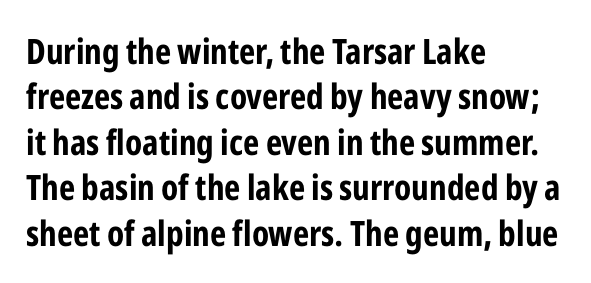
{"serif": "no", "italic": "no", "bold": "yes", "weight": "bold", "width": "condensed", "stroke_contrast": "low", "x_height": "medium", "monospaced": "no", "underline": "no", "align": "left", "line_spacing": "normal", "line_spacing_ratio": 1.3, "letter_spacing": "normal", "letter_spacing_em": 0.0, "glyph_px": 35}
